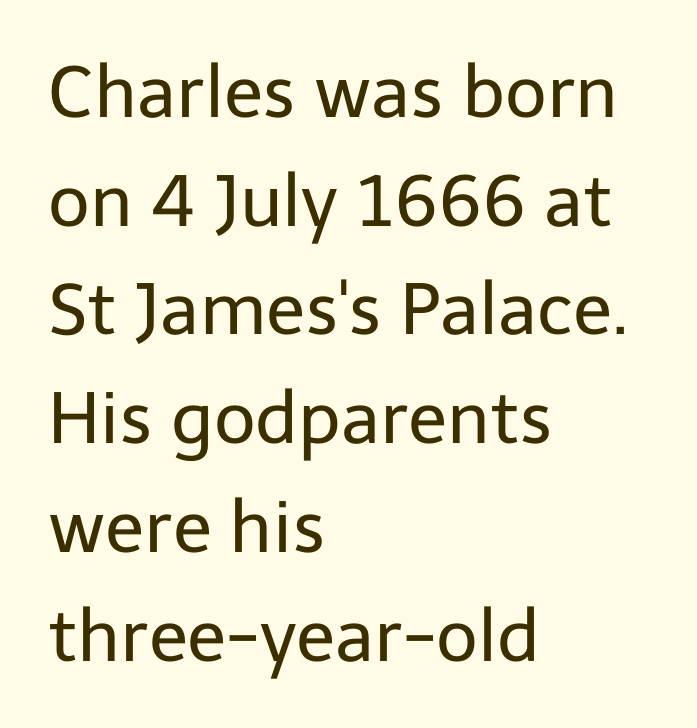
Students, note that the glyphs here touch the page at normal intervals. Stems here are at most as thick as an everyday book face. Character widths vary here, with narrow letters taking less room than wide ones. Rule under the text: the space is simply empty. Rows of type keep a routine distance in the vertical direction. Notice how the stems are strictly vertical — no italics here.
